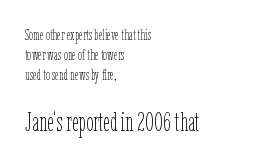
{"italic": "no", "bold": "no", "underline": "no", "align": "left", "line_spacing": "normal", "line_spacing_ratio": 1.33, "letter_spacing": "normal", "letter_spacing_em": 0.0, "larger_block": "second", "size_ratio": 1.73, "glyph_px": 26}
